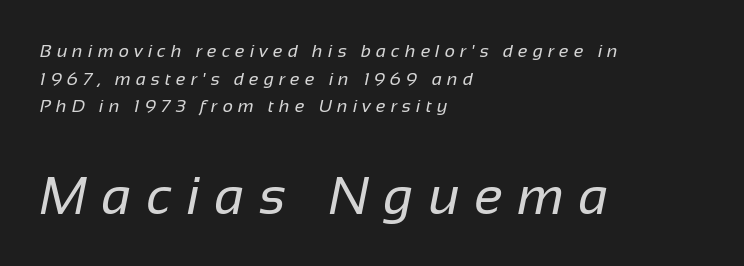
Q: Is the text bold? A: No.
Q: Is the typeface a serif or a sans-serif typeface? A: Sans-serif.
Q: Is the text underlined? A: No.
Q: How is the paragraph aligned? A: Left-aligned.
Q: Is the spacing between letters normal or unusually wide? A: Unusually wide.
Q: Is the spacing between lines tight, normal or loose? A: Normal.
Q: Which block of text is set in a larger size, the first (top) or the second (bottom)? A: The second (bottom) one.
Q: Width (condensed, normal, or wide)? A: Normal.
Q: Stroke contrast? A: Low.
Q: x-height? A: Medium.
Q: Monospaced? A: No.
